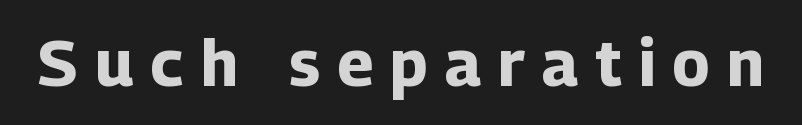
The passage shown is typed in a proportional face where columns would drift. Students, note that the glyphs here are deliberately spaced far apart. In terms of posture, this sample is upright. Nobody drew a line under any word here.
